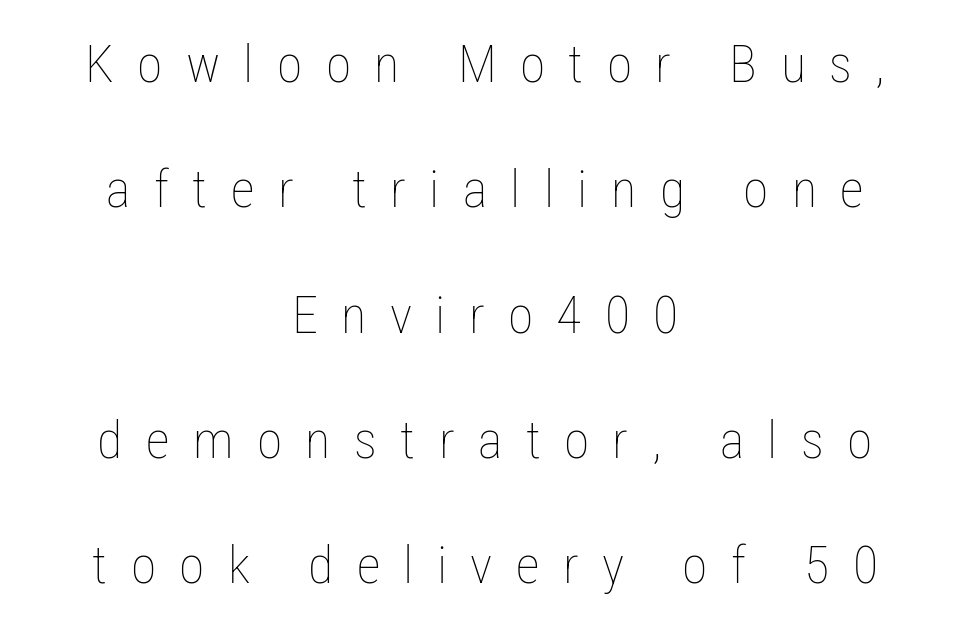
The rendering inserts visible extra space after every character. This block would shrink considerably if given ordinary leading; it's expanded now. Is this a fixed-width face? No — the glyphs have proportional, varying widths. Unlike italic type, these characters show no tilt at all. Rule under the text: the space is simply empty.
